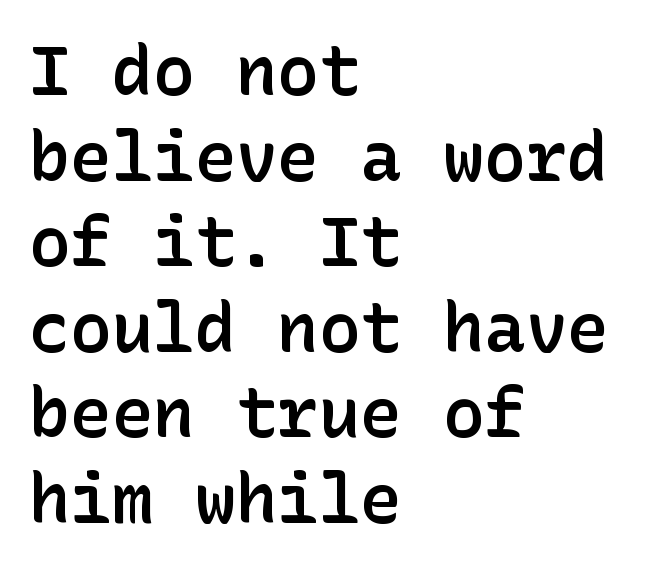
The typesetting leans somewhat heavy: a semibold. Any mark beneath the type? The region is blank. The rendering anchors every line to the left-hand side. Nope, no serifs anywhere on these letters.
